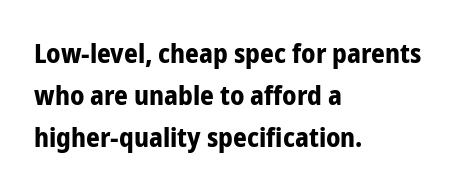
The face used here has the dense, thick strokes of a bold. Students, observe: this is what conventionally led text looks like. Notice how the stems are strictly vertical — no italics here. The setting favours the left margin, as ordinary paragraphs usually do.
